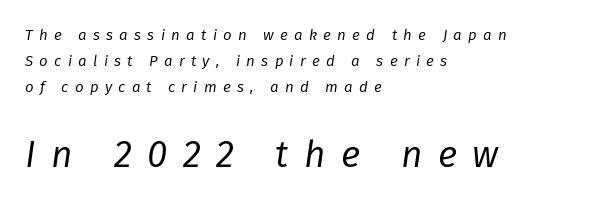
Q: Is the text bold? A: No.
Q: Is the text italic (slanted)? A: Yes, it leans right by about 8 degrees.
Q: Is the text underlined? A: No.
Q: How is the paragraph aligned? A: Left-aligned.
Q: Is the spacing between letters normal or unusually wide? A: Unusually wide.
Q: Which block of text is set in a larger size, the first (top) or the second (bottom)? A: The second (bottom) one.
Q: Width (condensed, normal, or wide)? A: Normal.
Q: Stroke contrast? A: Low.
Q: x-height? A: Medium.
Q: Monospaced? A: No.
